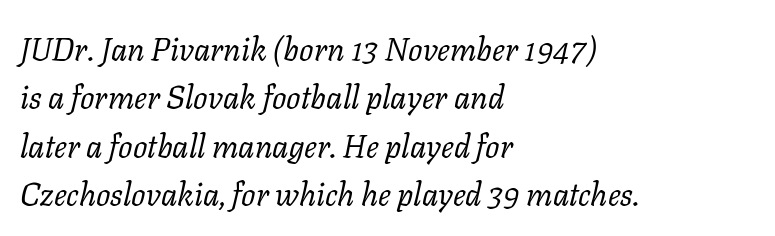
Q: Is the text bold? A: No.
Q: Is the text italic (slanted)? A: Yes, it leans right by about 11 degrees.
Q: Is the typeface a serif or a sans-serif typeface? A: Serif.
Q: Is the text underlined? A: No.
Q: How is the paragraph aligned? A: Left-aligned.
Q: Is the spacing between letters normal or unusually wide? A: Normal.
Q: Is the spacing between lines tight, normal or loose? A: Normal.
Q: Width (condensed, normal, or wide)? A: Normal.
Q: Stroke contrast? A: Low.
Q: x-height? A: Medium.
Q: Monospaced? A: No.
